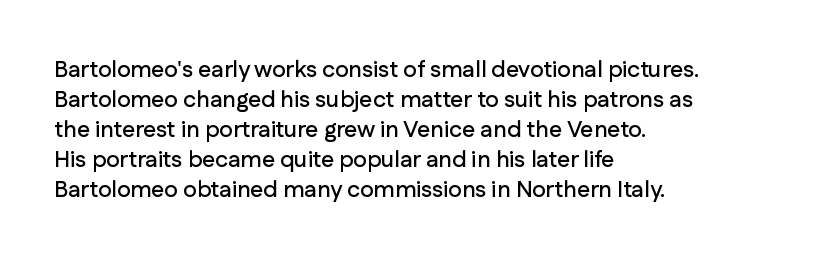
The rendering keeps characters at their native spacing. The string is rendered with underlining switched off. It's the straight-up-and-down kind of type. The paragraph has a hard left edge and a soft right edge. One glance says typical: line gaps are just what's usual.
